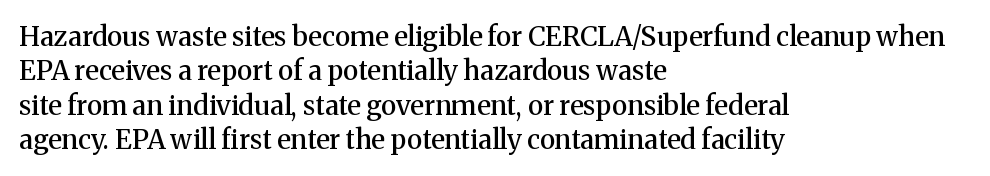
Left-aligned paragraph, ragged on the right. Nope, not italic — everything's standing straight. Strokes here are thickened, but only to semibold level. The leading is moderate, giving the passage an even texture.
